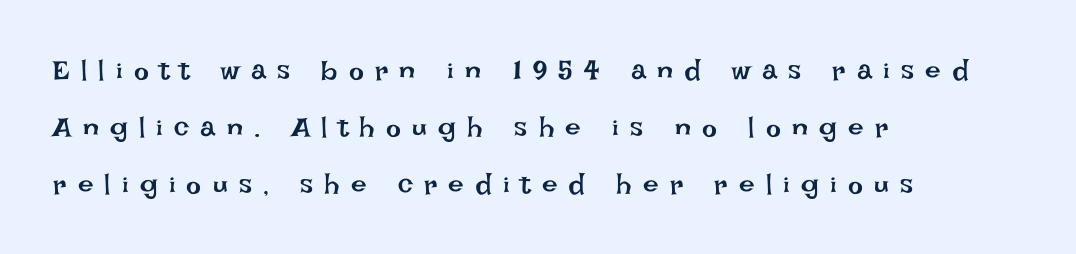
The image shows 28 px regular-weight type, upright; set left-aligned, loose line spacing (2.03x), unusually wide letter spacing (+0.4 em), not underlined; low stroke contrast and a large x-height.
